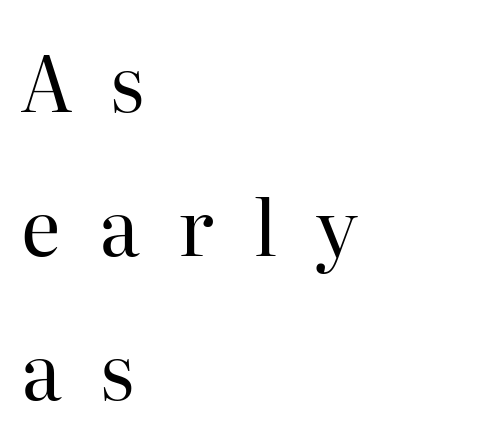
{"serif": "yes", "italic": "no", "bold": "no", "weight": "regular", "width": "normal", "stroke_contrast": "high", "x_height": "medium", "monospaced": "no", "underline": "no", "align": "left", "line_spacing_ratio": 1.87, "letter_spacing": "wide", "letter_spacing_em": 0.5, "glyph_px": 77}
